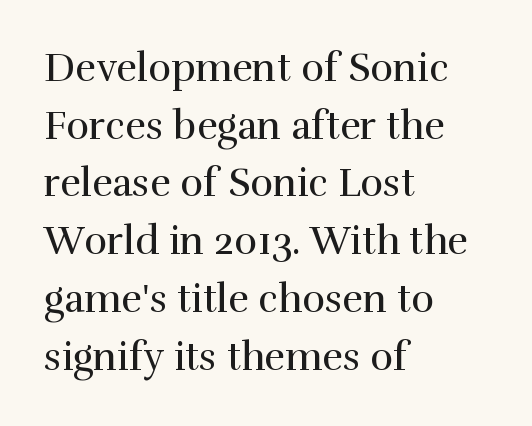
Examine the stroke ends and you'll spot serifs. Where is the straight margin? On the left. The passage shown is typed in a proportional face where columns would drift. Bold? No — there's no thickening of the strokes.
